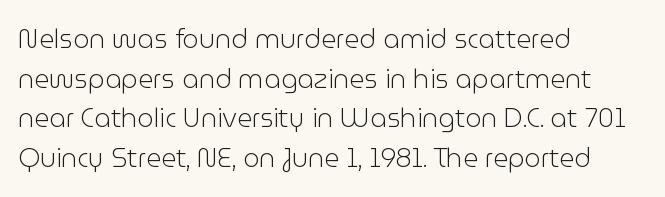
The block of text has a typical density, with ordinary space between rows. The line texture is even and compact thanks to regular tracking. Nothing heavy about these letters — not bold at all. Which margin do the lines hug? The left one — the right edge is uneven.
